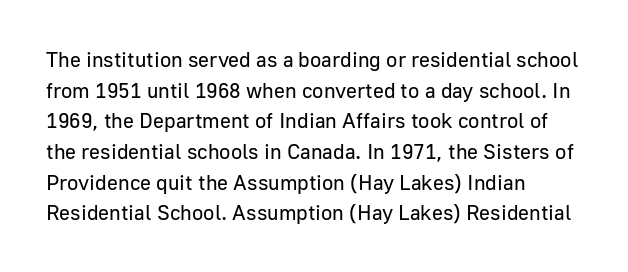
Q: Is the text bold? A: No.
Q: Is the text italic (slanted)? A: No, it is upright.
Q: Is the text underlined? A: No.
Q: How is the paragraph aligned? A: Left-aligned.
Q: Is the spacing between letters normal or unusually wide? A: Normal.
Q: Is the spacing between lines tight, normal or loose? A: Normal.
